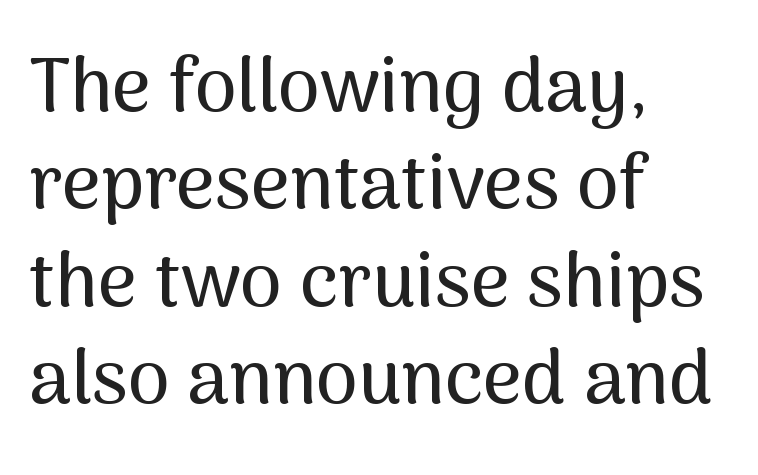
{"serif": "no", "italic": "no", "width": "normal", "stroke_contrast": "medium", "x_height": "medium", "monospaced": "no", "underline": "no", "align": "left", "line_spacing": "normal", "line_spacing_ratio": 1.28, "letter_spacing": "normal", "letter_spacing_em": 0.0, "glyph_px": 76}
